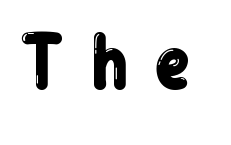
Compared with typical body copy, the letter spacing here is much looser. Looks like regular typesetting: each glyph gets only the width it needs. Serifs: no, the terminals of the letterforms are clean. The string is rendered with underlining switched off. The specimen reads as upright at a glance.
